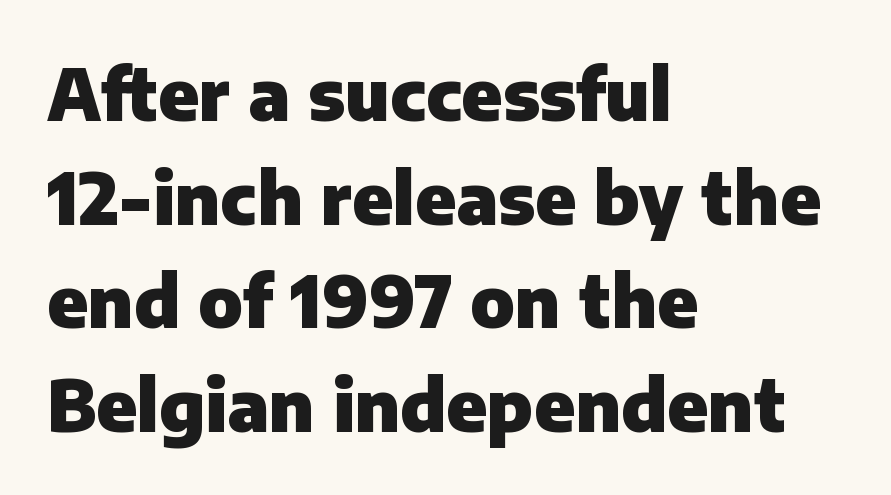
The image shows 71 px heavy sans-serif type, upright; set left-aligned, normal line spacing (1.46x), normal letter spacing, not underlined; low stroke contrast and a medium x-height.
